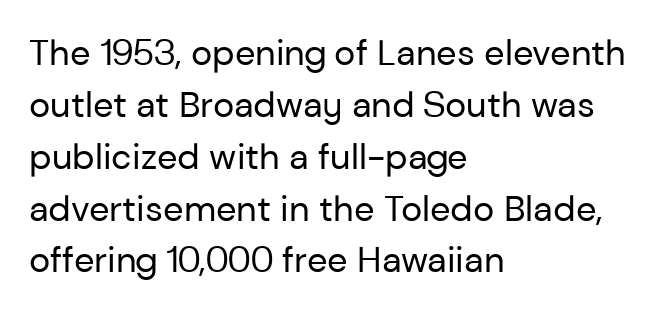
Q: Is the text bold? A: No.
Q: Is the text italic (slanted)? A: No, it is upright.
Q: Is the typeface a serif or a sans-serif typeface? A: Sans-serif.
Q: Is the text underlined? A: No.
Q: How is the paragraph aligned? A: Left-aligned.
Q: Is the spacing between letters normal or unusually wide? A: Normal.
Q: Is the spacing between lines tight, normal or loose? A: Normal.
Q: Width (condensed, normal, or wide)? A: Normal.
Q: Stroke contrast? A: Low.
Q: x-height? A: Medium.
Q: Monospaced? A: No.
